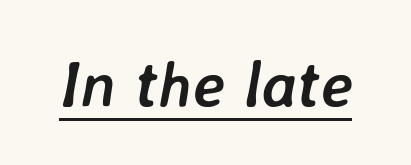
Q: Is the text bold? A: Yes.
Q: Is the text italic (slanted)? A: Yes, it leans right by about 7 degrees.
Q: Is the text underlined? A: Yes.
Q: Is the spacing between letters normal or unusually wide? A: Normal.
Q: Width (condensed, normal, or wide)? A: Normal.
Q: Stroke contrast? A: Low.
Q: x-height? A: Medium.
Q: Monospaced? A: No.
